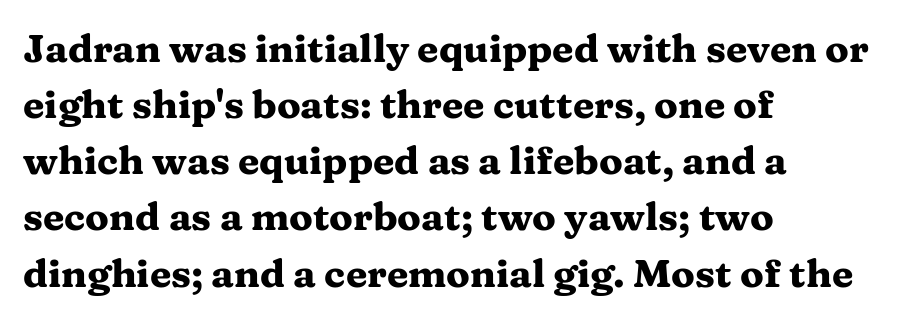
The image shows 39 px heavy, wide serif type, upright; set left-aligned, normal line spacing (1.44x), normal letter spacing, not underlined; medium stroke contrast and a medium x-height.
